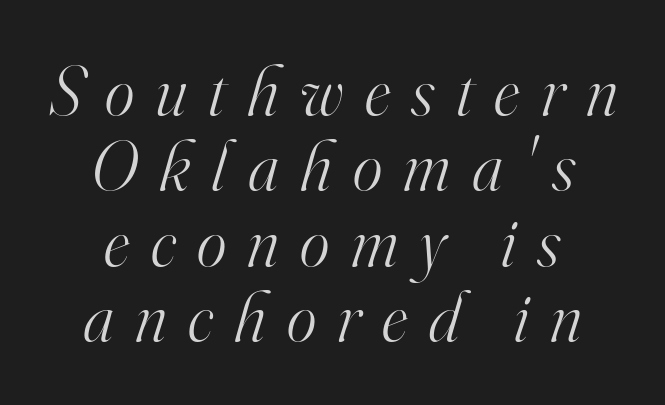
{"serif": "yes", "italic": "yes", "lean": "right", "slant_degrees": 16, "bold": "no", "weight": "light", "width": "normal", "stroke_contrast": "high", "x_height": "small", "monospaced": "no", "underline": "no", "align": "center", "line_spacing": "tight", "line_spacing_ratio": 1.06, "letter_spacing": "wide", "letter_spacing_em": 0.3, "glyph_px": 71}
